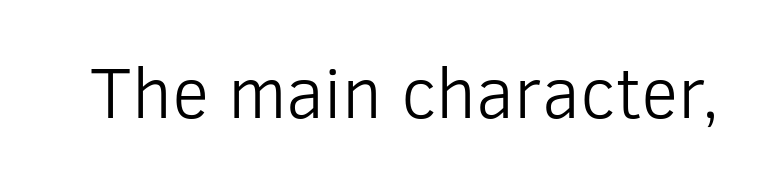
Q: Is the text bold? A: No.
Q: Is the text italic (slanted)? A: No, it is upright.
Q: Is the typeface a serif or a sans-serif typeface? A: Sans-serif.
Q: Is the text underlined? A: No.
Q: Is the spacing between letters normal or unusually wide? A: Normal.
Q: Width (condensed, normal, or wide)? A: Normal.
Q: Stroke contrast? A: Low.
Q: x-height? A: Medium.
Q: Monospaced? A: No.
